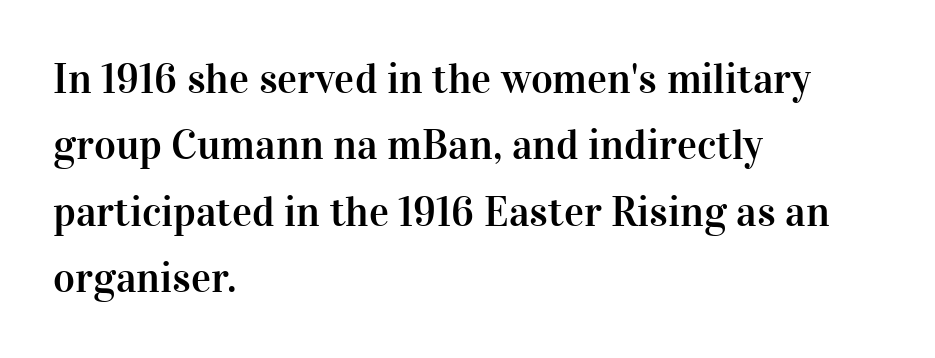
The image shows 42 px serif type, upright; set left-aligned, normal line spacing (1.58x), normal letter spacing, not underlined; high stroke contrast and a medium x-height.
